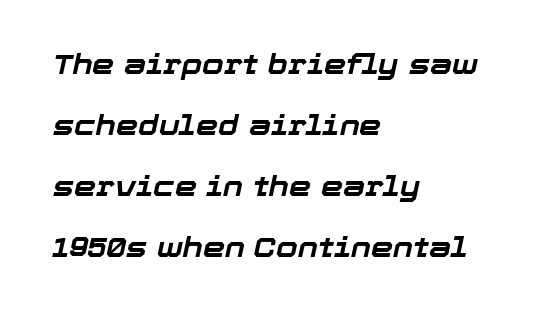
{"italic": "yes", "lean": "right", "slant_degrees": 12, "bold": "yes", "weight": "bold", "width": "normal", "stroke_contrast": "low", "x_height": "medium", "monospaced": "no", "underline": "no", "align": "left", "line_spacing": "loose", "line_spacing_ratio": 2.18, "letter_spacing": "normal", "letter_spacing_em": 0.0, "glyph_px": 28}
